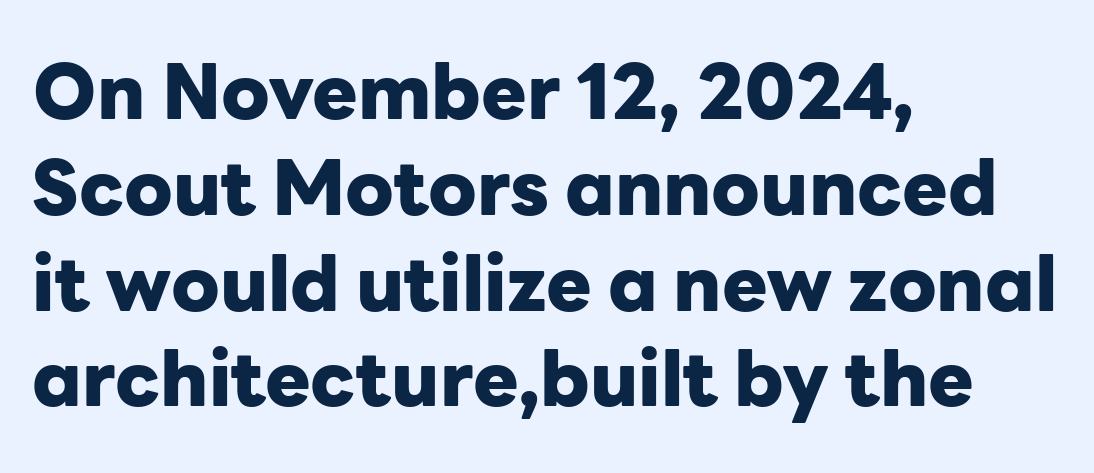
{"serif": "no", "italic": "no", "bold": "yes", "weight": "heavy", "width": "normal", "stroke_contrast": "low", "x_height": "medium", "monospaced": "no", "underline": "no", "align": "left", "line_spacing": "normal", "line_spacing_ratio": 1.26, "letter_spacing": "normal", "letter_spacing_em": 0.0, "glyph_px": 76}
